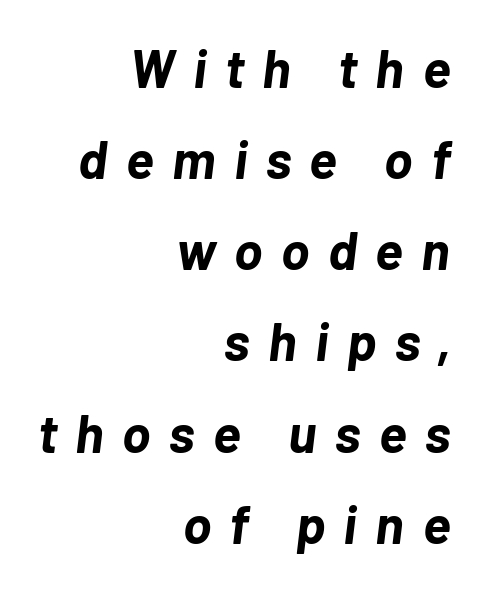
In CSS terms this would be text-align: right. The words here are not underlined. Tall strokes in this sample are angled rather than plumb. Set as a true bold cut, around the 700 mark.
